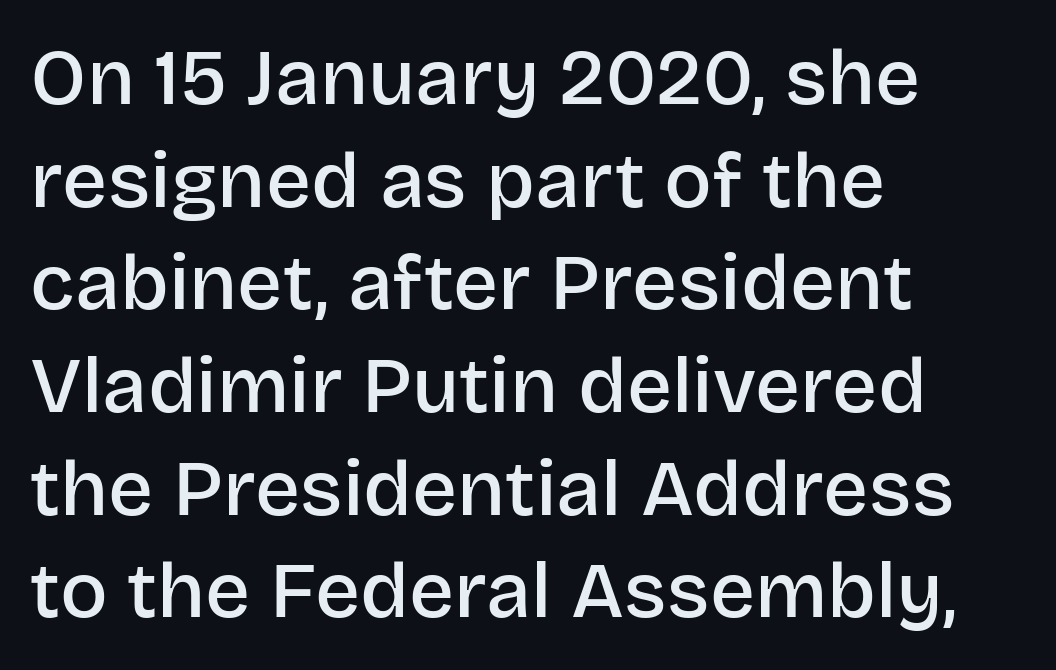
Note: no serifs on the glyphs. Anything drawn beneath the words? Only blank space. What stands out about the letter spacing? Nothing — it is the standard amount. The letters stand upright; this is a roman face.
